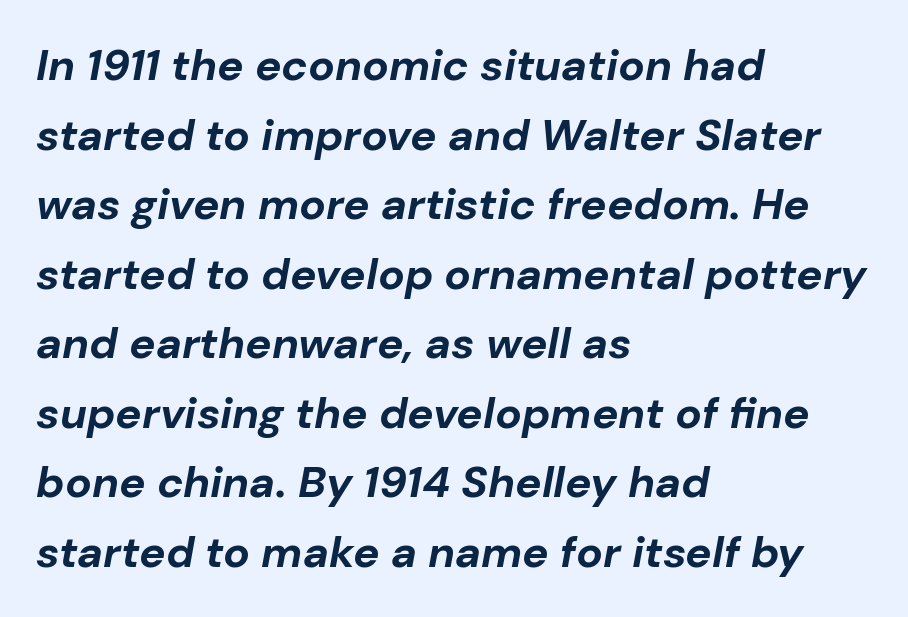
{"italic": "yes", "lean": "right", "slant_degrees": 10, "bold": "yes", "weight": "bold", "width": "normal", "stroke_contrast": "low", "x_height": "medium", "monospaced": "no", "underline": "no", "align": "left", "line_spacing": "normal", "line_spacing_ratio": 1.58, "letter_spacing": "normal", "letter_spacing_em": 0.0, "glyph_px": 44}
